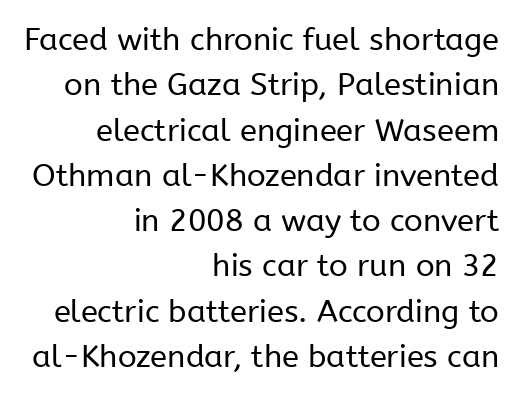
Regarding leading, the lines here are spaced in the standard way. Check where the strokes stop: nothing finishes them off — pure sans. Anything drawn beneath the words? Only blank space. The face looks like a standard text weight, possibly lighter. The line texture is even and compact thanks to regular tracking. Casual observation: everything's shoved over to the right.
